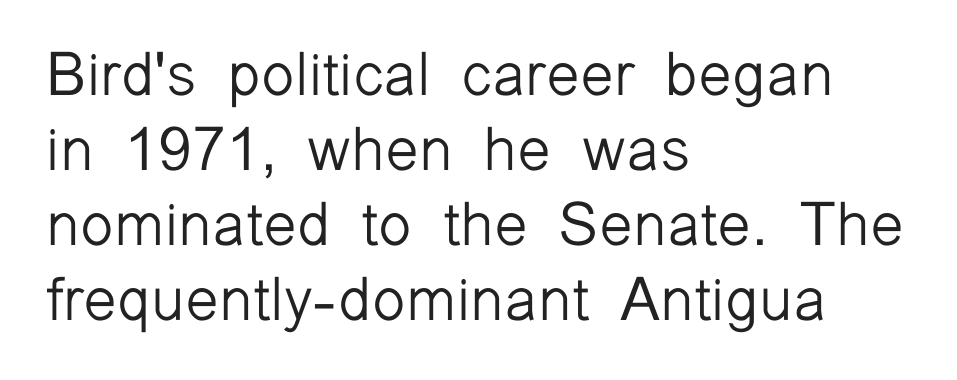
Q: Is the text bold? A: No.
Q: Is the text italic (slanted)? A: No, it is upright.
Q: Is the typeface a serif or a sans-serif typeface? A: Sans-serif.
Q: Is the text underlined? A: No.
Q: How is the paragraph aligned? A: Left-aligned.
Q: Is the spacing between letters normal or unusually wide? A: Normal.
Q: Width (condensed, normal, or wide)? A: Normal.
Q: Stroke contrast? A: Low.
Q: x-height? A: Medium.
Q: Monospaced? A: No.
